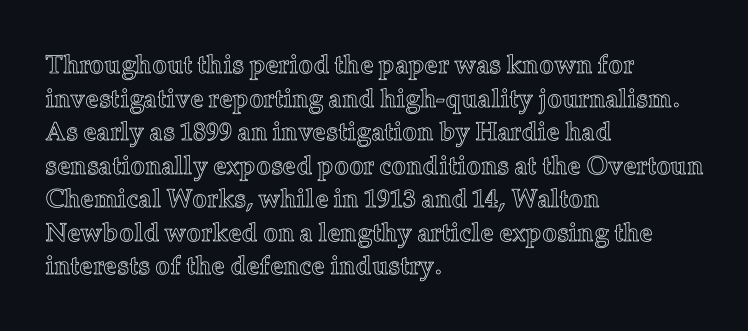
The image shows 26 px text type, upright; set left-aligned, normal line spacing (1.29x), normal letter spacing, not underlined.
